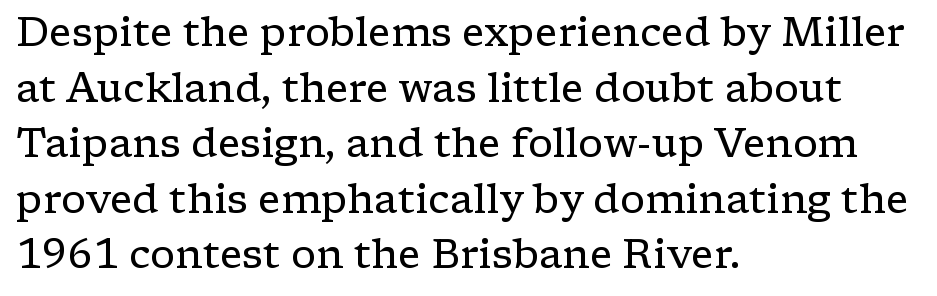
{"serif": "yes", "italic": "no", "bold": "no", "weight": "regular", "width": "wide", "stroke_contrast": "low", "x_height": "medium", "monospaced": "no", "underline": "no", "align": "left", "line_spacing": "normal", "line_spacing_ratio": 1.39, "letter_spacing": "normal", "letter_spacing_em": 0.0, "glyph_px": 40}
